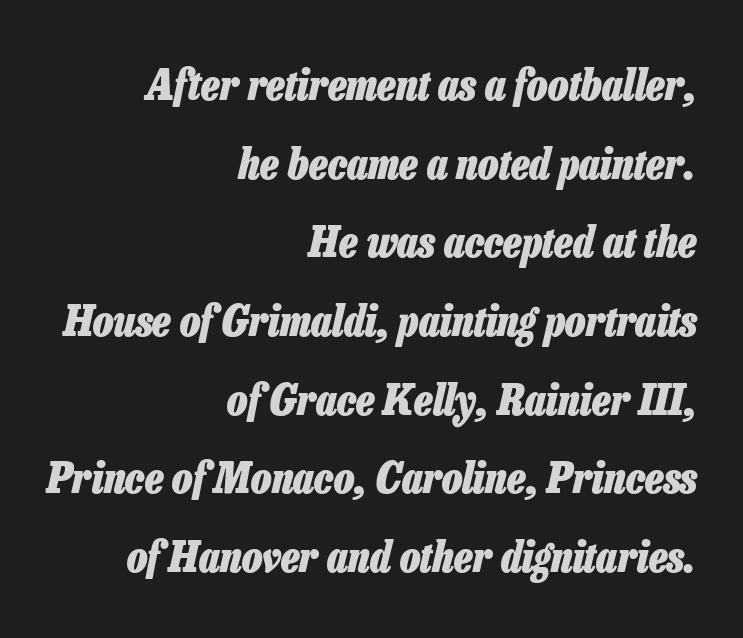
{"italic": "yes", "lean": "right", "slant_degrees": 13, "bold": "yes", "weight": "heavy", "width": "condensed", "stroke_contrast": "low", "x_height": "medium", "monospaced": "no", "underline": "no", "align": "right", "line_spacing_ratio": 1.83, "letter_spacing": "normal", "letter_spacing_em": 0.0, "glyph_px": 43}
